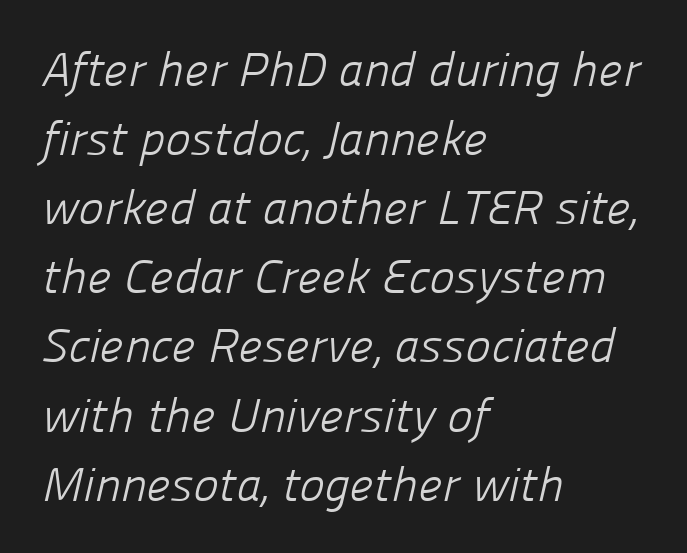
The rendering shows plain stroke endings on the letterforms — a sans-serif design. No extra tracking has been applied to these lines. Words float on clear page, feet unadorned. The text block is weighted toward the left margin, trailing off unevenly rightward. Horizontal bands of white between lines are of average thickness. Proportional: the letters do not fall into vertical columns.
